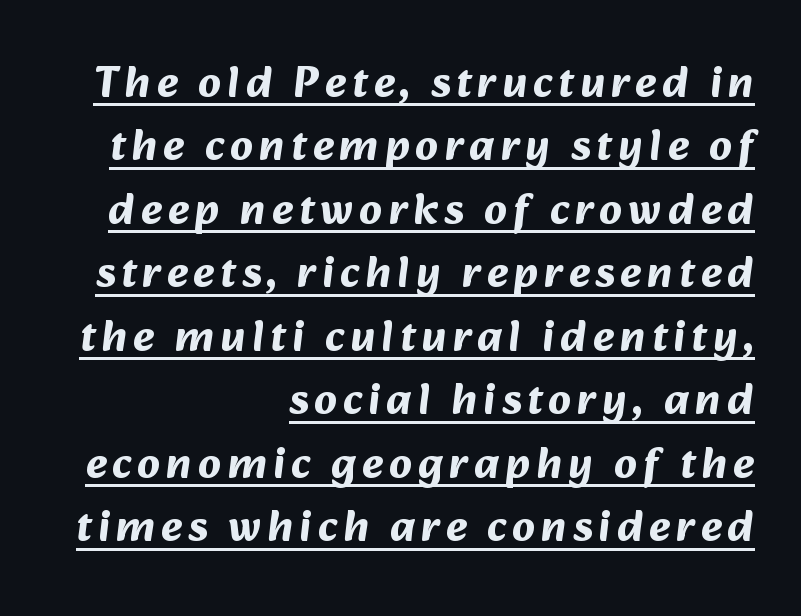
{"serif": "no", "bold": "yes", "weight": "bold", "width": "normal", "stroke_contrast": "medium", "x_height": "medium", "monospaced": "no", "underline": "yes", "align": "right", "line_spacing": "normal", "line_spacing_ratio": 1.41, "glyph_px": 45}
